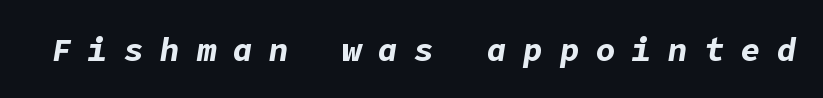
The image shows 33 px bold type, italic (leaning right); set unusually wide letter spacing (+0.5 em), not underlined; low stroke contrast and a medium x-height.
